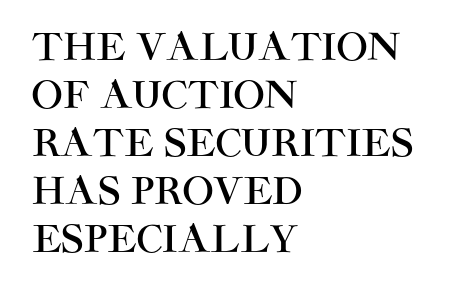
{"serif": "no", "italic": "no", "width": "normal", "stroke_contrast": "high", "x_height": "large", "monospaced": "no", "underline": "no", "align": "left", "line_spacing": "normal", "line_spacing_ratio": 1.3, "letter_spacing": "normal", "letter_spacing_em": 0.0, "glyph_px": 37}
